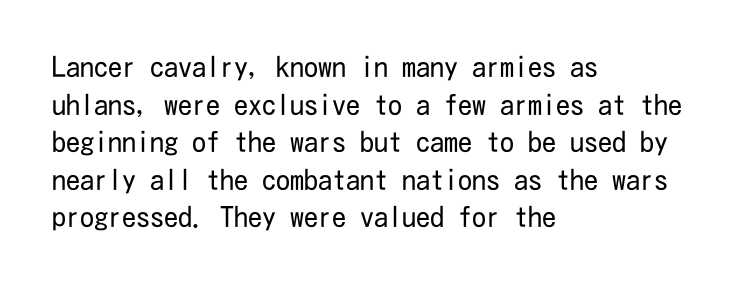
{"serif": "no", "italic": "no", "bold": "no", "weight": "regular", "width": "condensed", "stroke_contrast": "low", "x_height": "medium", "underline": "no", "align": "left", "line_spacing": "normal", "line_spacing_ratio": 1.34, "letter_spacing": "normal", "letter_spacing_em": 0.0, "glyph_px": 28}
